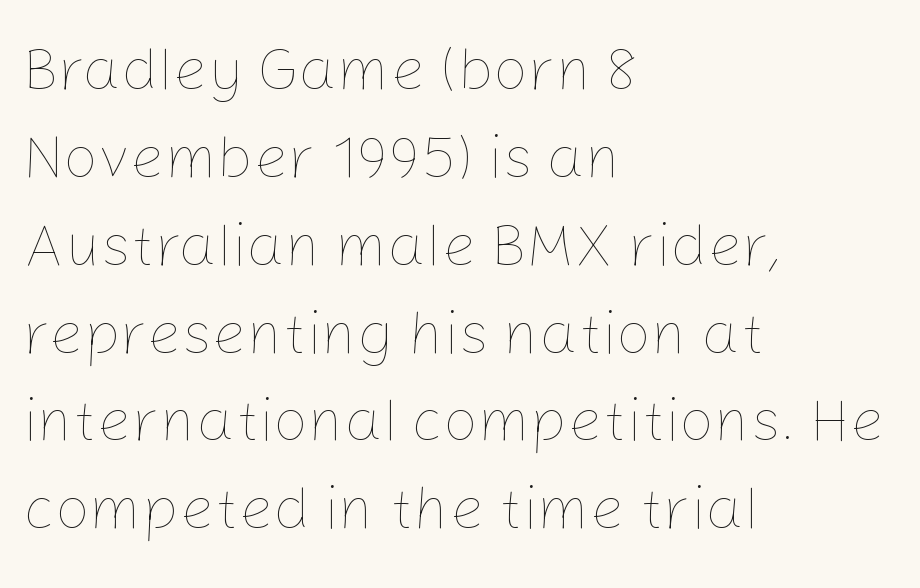
Nobody touched the tracking dial on this one. Each stroke keeps to a modest, everyday thickness or less. Notice how descenders clear the ascenders below comfortably — that's standard leading. Reading down the block, your eye returns to a fixed left position each line. This is roman type, the default non-slanted kind.
